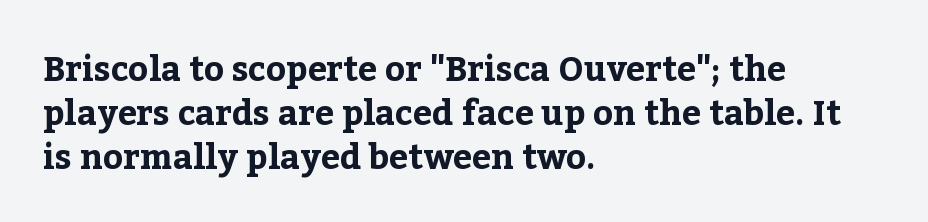
Lines of text with bare space underneath. Little horizontal feet cap the strokes, marking this as serif type. Look at the tracking — it's just the regular setting, nothing added. The passage shown is emphatically bold.
